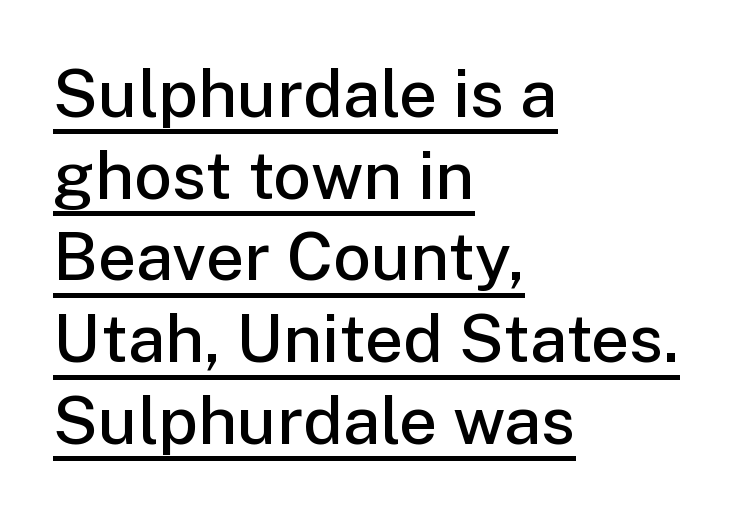
Q: Is the text bold? A: Semi-bold.
Q: Is the text italic (slanted)? A: No, it is upright.
Q: Is the typeface a serif or a sans-serif typeface? A: Sans-serif.
Q: Is the text underlined? A: Yes.
Q: How is the paragraph aligned? A: Left-aligned.
Q: Is the spacing between letters normal or unusually wide? A: Normal.
Q: Width (condensed, normal, or wide)? A: Normal.
Q: Stroke contrast? A: Low.
Q: x-height? A: Medium.
Q: Monospaced? A: No.
